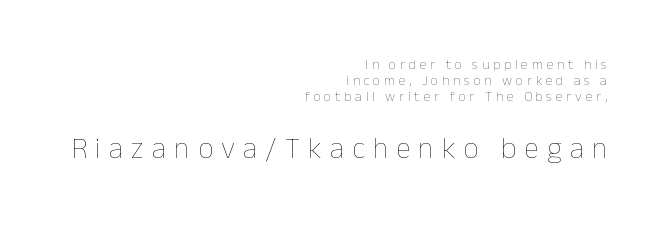
Q: Is the text bold? A: No.
Q: Is the text italic (slanted)? A: No, it is upright.
Q: Is the text underlined? A: No.
Q: How is the paragraph aligned? A: Right-aligned.
Q: Is the spacing between letters normal or unusually wide? A: Unusually wide.
Q: Which block of text is set in a larger size, the first (top) or the second (bottom)? A: The second (bottom) one.
Q: Width (condensed, normal, or wide)? A: Normal.
Q: Stroke contrast? A: Low.
Q: x-height? A: Medium.
Q: Monospaced? A: No.
